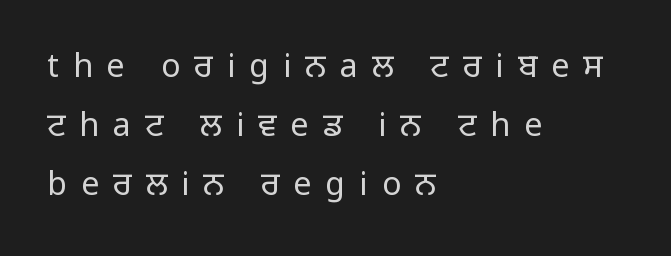
Q: Is the text bold? A: No.
Q: Is the text italic (slanted)? A: No, it is upright.
Q: Is the typeface a serif or a sans-serif typeface? A: Sans-serif.
Q: Is the text underlined? A: No.
Q: How is the paragraph aligned? A: Left-aligned.
Q: Is the spacing between letters normal or unusually wide? A: Unusually wide.
Q: Width (condensed, normal, or wide)? A: Normal.
Q: Stroke contrast? A: Low.
Q: x-height? A: Medium.
Q: Monospaced? A: No.
